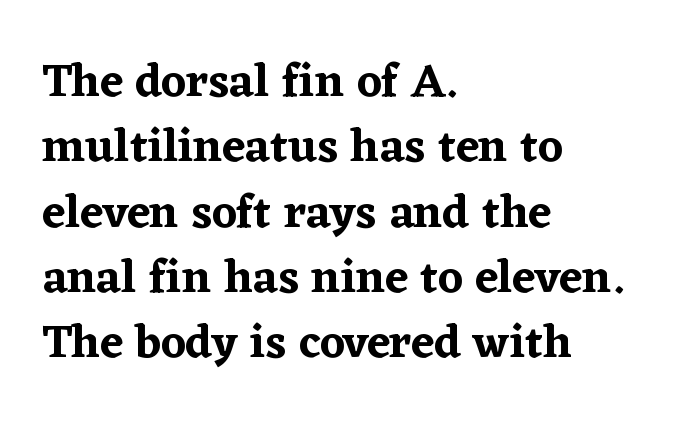
Q: Is the text italic (slanted)? A: No, it is upright.
Q: Is the typeface a serif or a sans-serif typeface? A: Serif.
Q: Is the text underlined? A: No.
Q: How is the paragraph aligned? A: Left-aligned.
Q: Is the spacing between letters normal or unusually wide? A: Normal.
Q: Is the spacing between lines tight, normal or loose? A: Normal.
Q: Width (condensed, normal, or wide)? A: Normal.
Q: Stroke contrast? A: Low.
Q: x-height? A: Medium.
Q: Monospaced? A: No.
